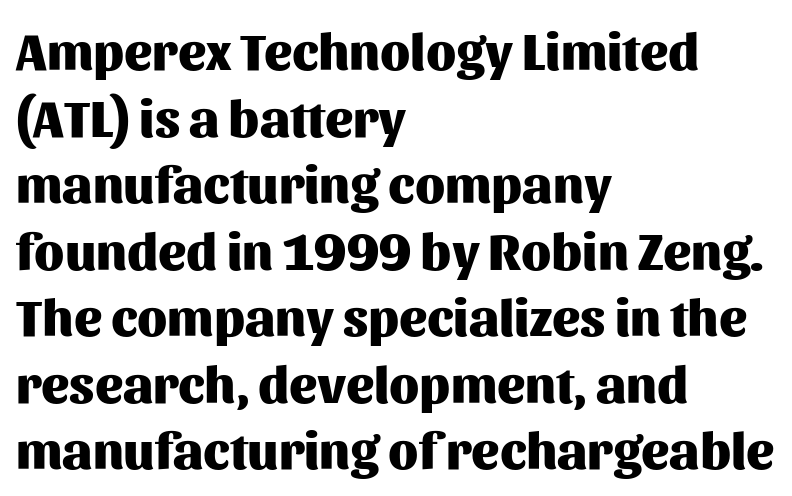
{"serif": "no", "italic": "no", "bold": "yes", "weight": "heavy", "width": "normal", "stroke_contrast": "medium", "x_height": "medium", "monospaced": "no", "underline": "no", "align": "left", "line_spacing": "normal", "line_spacing_ratio": 1.28, "letter_spacing": "normal", "letter_spacing_em": 0.0, "glyph_px": 52}
